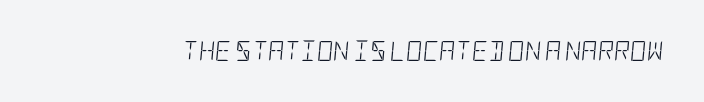
What stands out about the letter spacing? Nothing — it is the standard amount. Rule under the text: the space is simply empty. The letters look calm and open, with moderate or lighter stems. Compared with ordinary roman type, these characters are visibly tilted.
